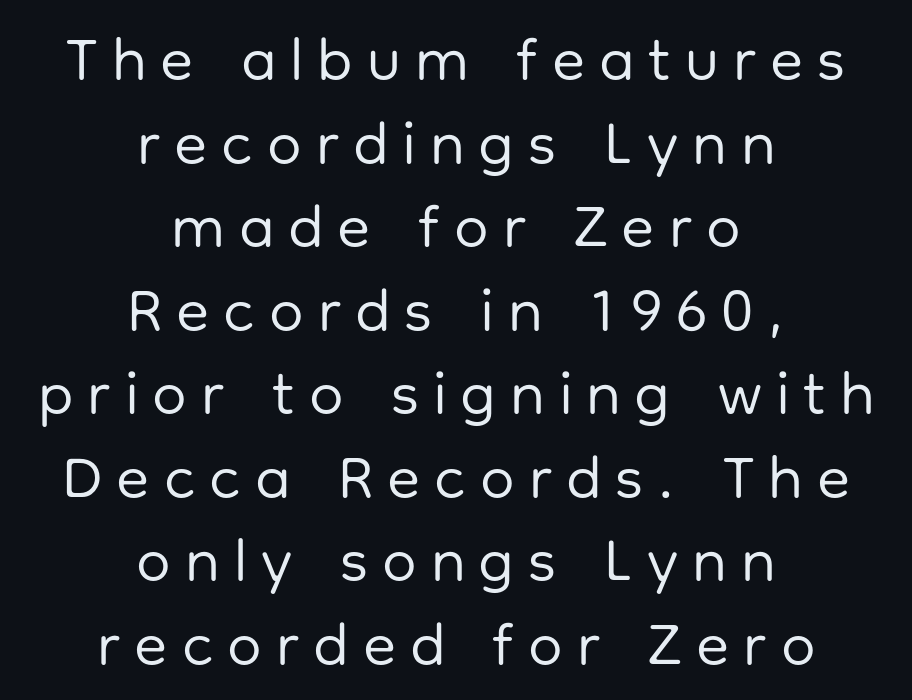
The paragraph has two soft edges and a firm central axis. The passage shown is typed in a proportional face where columns would drift. Short note: letters widely spaced. Classification — sans serif. Summary of weight: not heavy and not bold. The lettering holds an erect, upright posture throughout.
